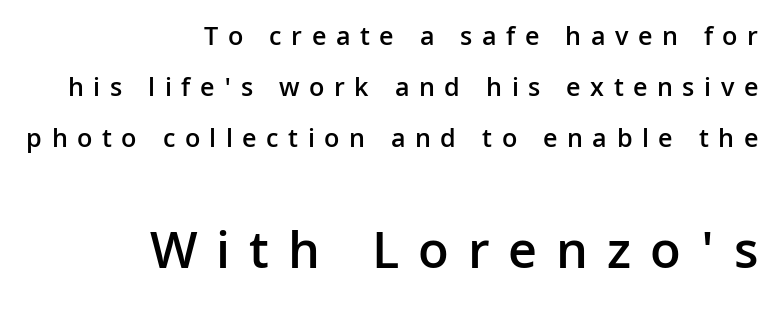
Q: Is the text bold? A: Semi-bold.
Q: Is the text italic (slanted)? A: No, it is upright.
Q: Is the typeface a serif or a sans-serif typeface? A: Sans-serif.
Q: Is the text underlined? A: No.
Q: How is the paragraph aligned? A: Right-aligned.
Q: Is the spacing between letters normal or unusually wide? A: Unusually wide.
Q: Which block of text is set in a larger size, the first (top) or the second (bottom)? A: The second (bottom) one.
Q: Width (condensed, normal, or wide)? A: Normal.
Q: Stroke contrast? A: Low.
Q: x-height? A: Medium.
Q: Monospaced? A: No.
